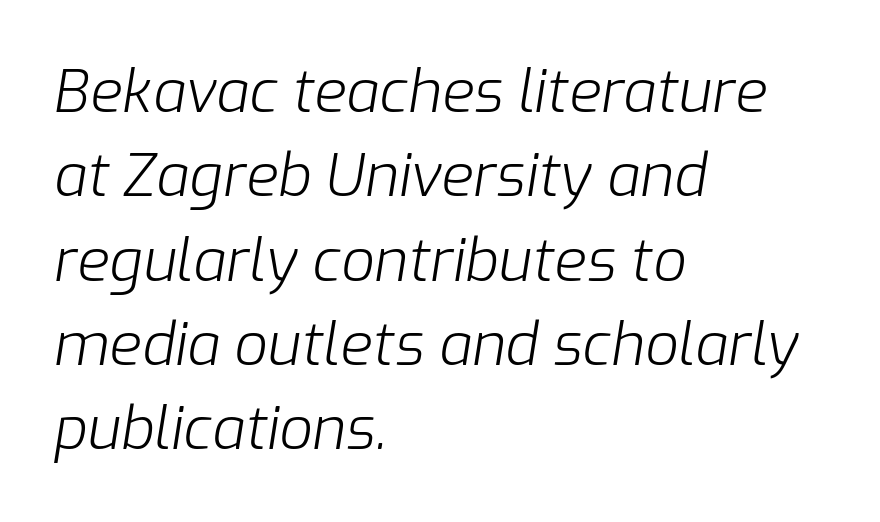
The image shows 59 px light type, italic (leaning right); set left-aligned, normal line spacing (1.43x), normal letter spacing, not underlined; low stroke contrast and a medium x-height.
